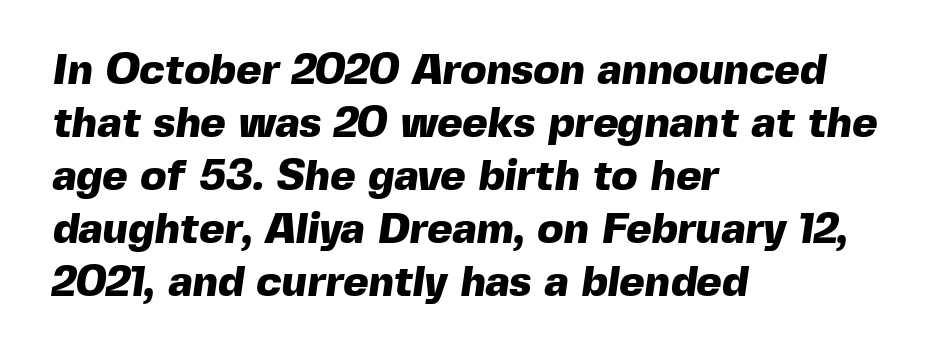
{"serif": "no", "bold": "yes", "weight": "heavy", "width": "normal", "x_height": "medium", "monospaced": "no", "underline": "no", "align": "left", "line_spacing_ratio": 1.23, "letter_spacing": "normal", "letter_spacing_em": 0.0, "glyph_px": 43}
